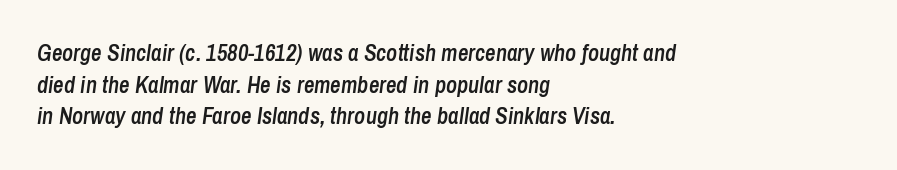
Q: Is the text bold? A: Semi-bold.
Q: Is the text italic (slanted)? A: Yes, it leans right by about 8 degrees.
Q: Is the text underlined? A: No.
Q: How is the paragraph aligned? A: Left-aligned.
Q: Is the spacing between letters normal or unusually wide? A: Normal.
Q: Is the spacing between lines tight, normal or loose? A: Normal.
